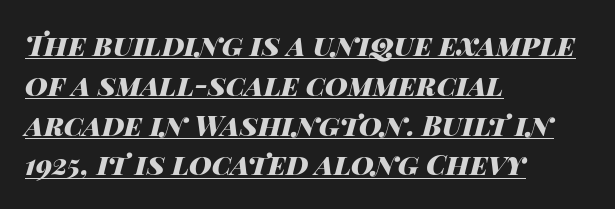
Q: Is the text bold? A: Yes.
Q: Is the text italic (slanted)? A: Yes, it leans right by about 14 degrees.
Q: Is the text underlined? A: Yes.
Q: How is the paragraph aligned? A: Left-aligned.
Q: Is the spacing between letters normal or unusually wide? A: Normal.
Q: Is the spacing between lines tight, normal or loose? A: Normal.
Q: Width (condensed, normal, or wide)? A: Wide.
Q: Stroke contrast? A: High.
Q: x-height? A: Large.
Q: Monospaced? A: No.
